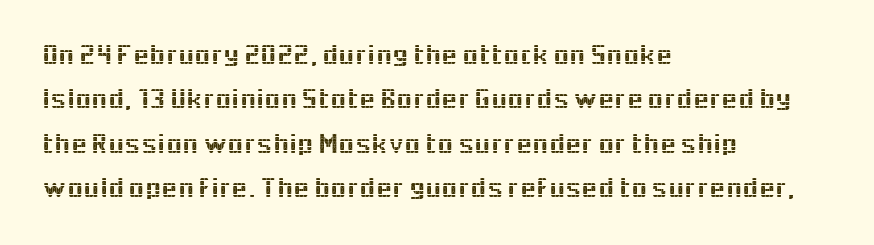
Check under the words: just untouched page. Is this a fixed-width face? No — the glyphs have proportional, varying widths. This is sans-serif lettering, the kind often seen on screens and signage. Look at the tracking — it's just the regular setting, nothing added. Leftover space on each line is placed entirely after the last word.
